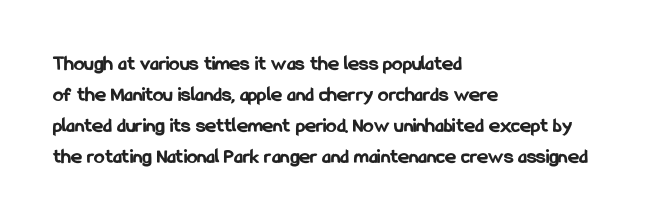
{"italic": "no", "bold": "yes", "underline": "no", "align": "left", "line_spacing": "normal", "line_spacing_ratio": 1.47, "letter_spacing": "normal", "letter_spacing_em": 0.0, "glyph_px": 21}
